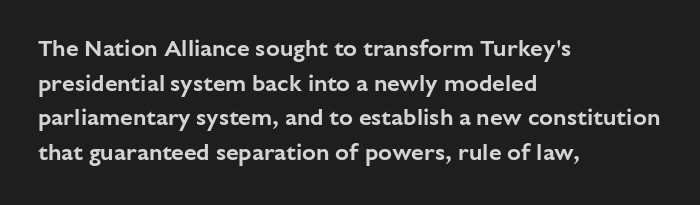
The image shows 23 px text type, upright; set left-aligned, normal line spacing (1.51x), normal letter spacing, not underlined.
